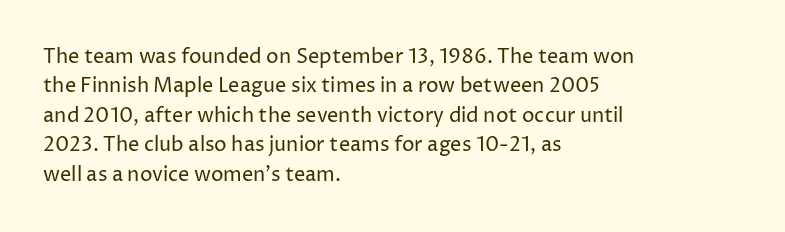
{"italic": "no", "bold": "no", "underline": "no", "align": "left", "line_spacing": "normal", "line_spacing_ratio": 1.47, "letter_spacing": "normal", "letter_spacing_em": 0.0, "glyph_px": 20}
